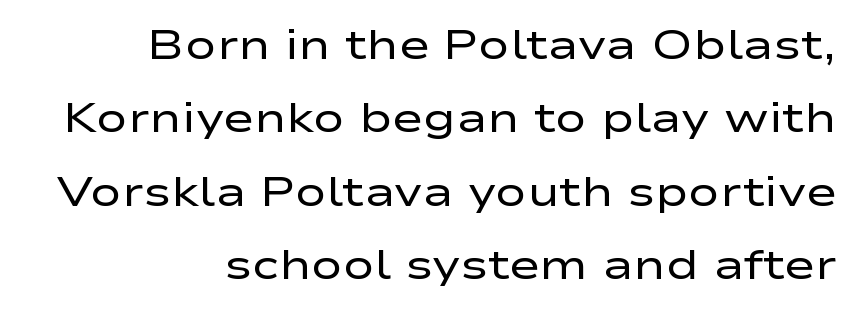
The image shows 42 px regular-weight, wide sans-serif type, upright; set right-aligned, line spacing 1.75x, normal letter spacing, not underlined; low stroke contrast and a medium x-height.
